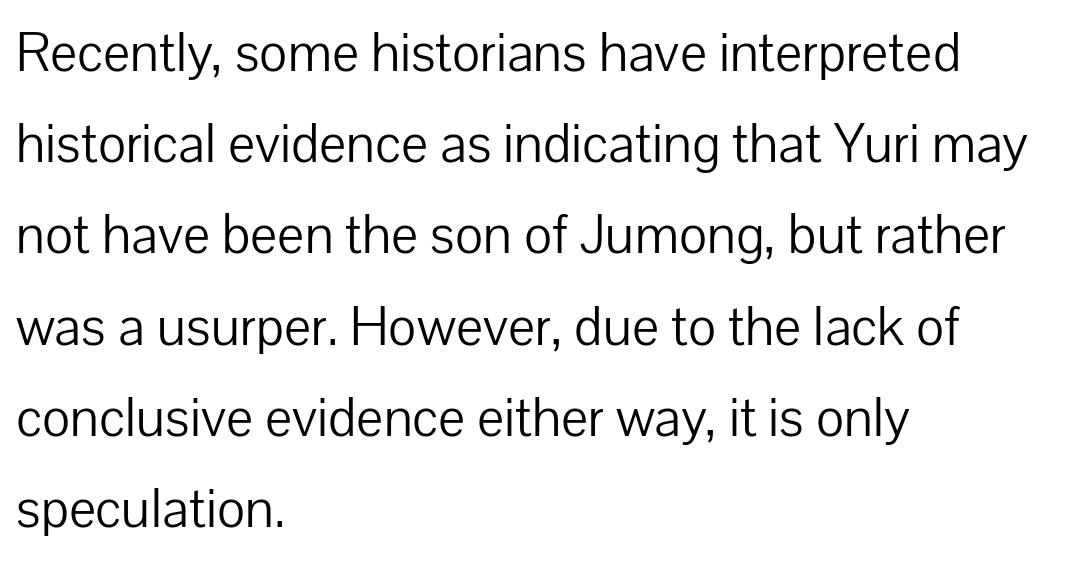
If you drew a line through each stem, it would be perfectly vertical. Leftover space on each line is placed entirely after the last word. Type style note: lacks serifs. Just letters on the line, the space beneath them empty.
